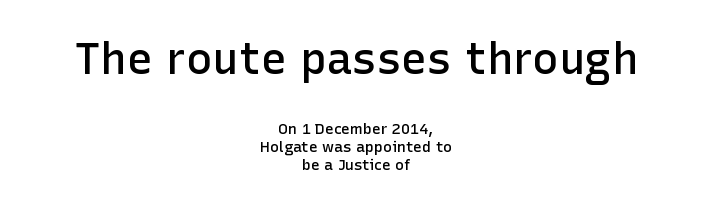
{"serif": "no", "italic": "no", "bold": "semi", "weight": "semibold", "width": "normal", "stroke_contrast": "low", "x_height": "medium", "monospaced": "no", "underline": "no", "align": "center", "line_spacing_ratio": 1.18, "letter_spacing": "normal", "letter_spacing_em": 0.0, "larger_block": "first", "size_ratio": 2.93, "glyph_px": 44}
